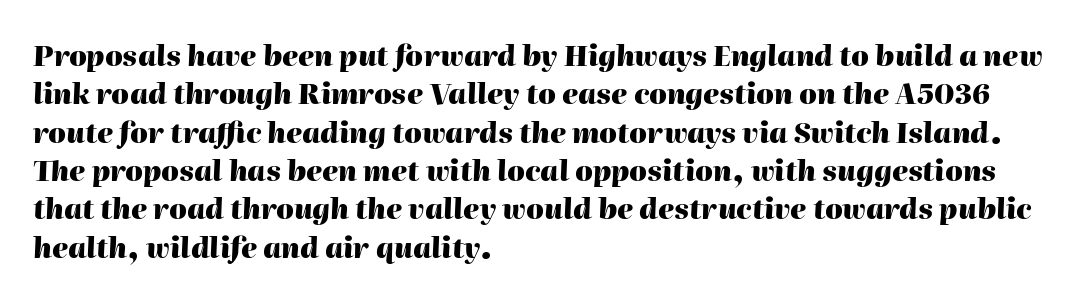
The whole block is typeset with a tilt. Observe the ordinary spacing: letters are neighbours, not strangers. These words are printed bold, with thick strokes throughout. A bare baseline throughout the passage. In CSS terms this would be text-align: left.
